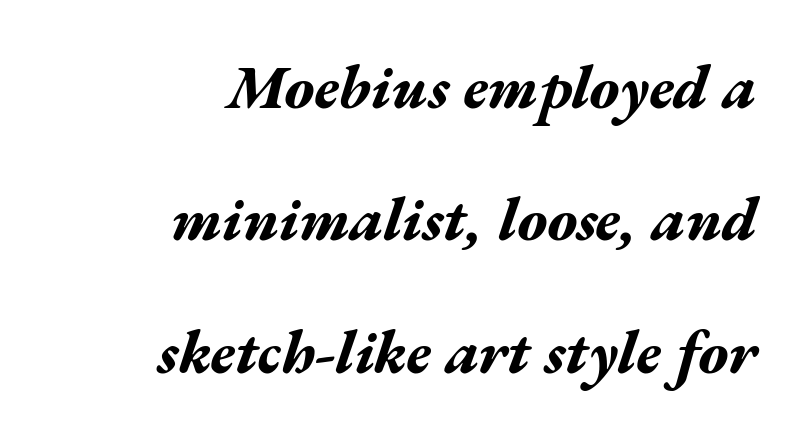
The font is running at its bold setting. Casual observation: everything's shoved over to the right. The strip under each line holds only bare page. You can tell it's italic because the verticals aren't actually vertical. There is no visible air inserted between adjacent glyphs.
